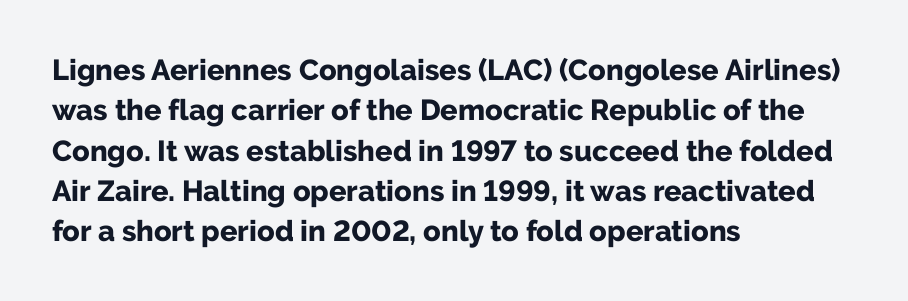
The image shows 29 px bold sans-serif type, upright; set left-aligned, normal line spacing (1.39x), normal letter spacing, not underlined; low stroke contrast and a medium x-height.
